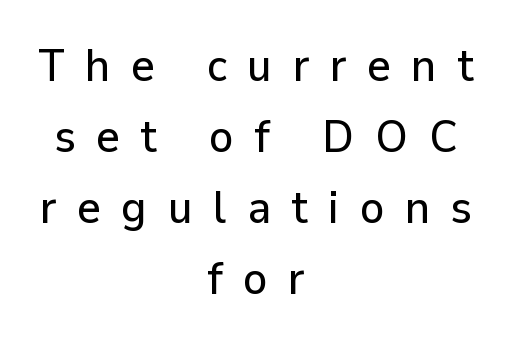
The image shows 46 px sans-serif type, upright; set centered, normal line spacing (1.54x), unusually wide letter spacing (+0.44 em), not underlined; low stroke contrast and a medium x-height.
